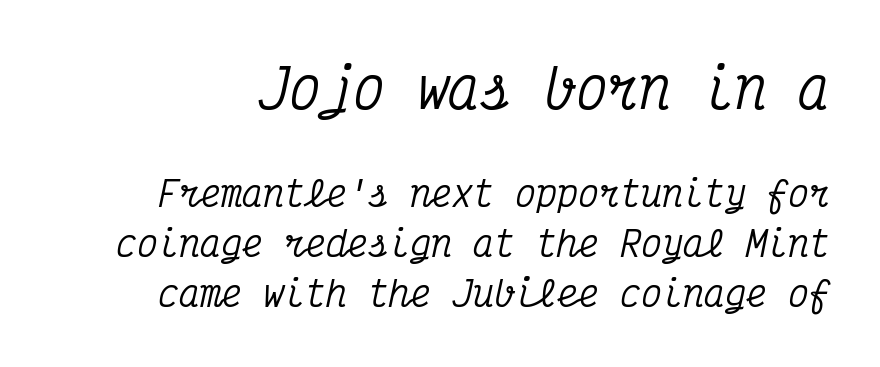
{"serif": "yes", "italic": "yes", "lean": "right", "slant_degrees": 12, "width": "condensed", "stroke_contrast": "medium", "x_height": "medium", "monospaced": "yes", "underline": "no", "line_spacing": "normal", "line_spacing_ratio": 1.43, "letter_spacing": "normal", "letter_spacing_em": 0.0, "larger_block": "first", "size_ratio": 1.51, "glyph_px": 53}
